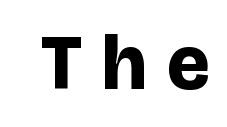
Bare-footed words on every line. Compared with typical body copy, the letter spacing here is much looser. This sample uses a sans-serif face. Is the type bold? Yes — the strokes are clearly thick and heavy. Ordinary non-slanted type is in use. Proportional: the letters do not fall into vertical columns.
